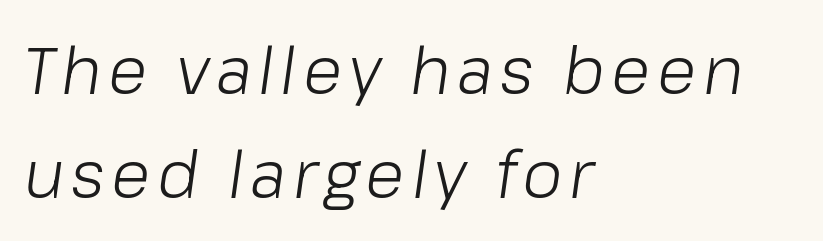
{"italic": "yes", "lean": "right", "slant_degrees": 8, "bold": "no", "weight": "light", "width": "normal", "stroke_contrast": "low", "x_height": "medium", "monospaced": "no", "underline": "no", "align": "left", "line_spacing": "normal", "line_spacing_ratio": 1.6, "glyph_px": 65}
